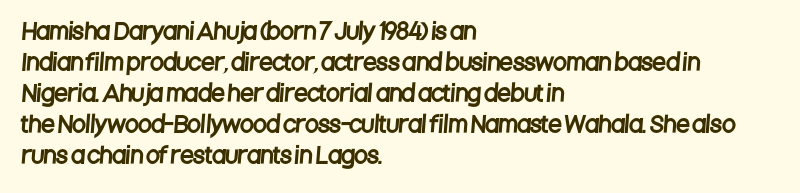
The image shows 22 px text type; set left-aligned, normal line spacing (1.41x), normal letter spacing, not underlined.
